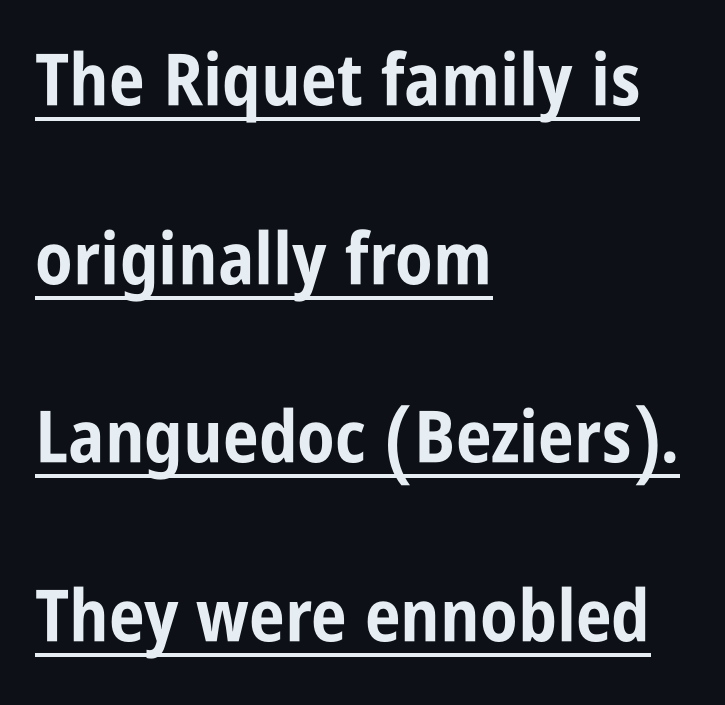
Q: Is the text bold? A: Yes.
Q: Is the text italic (slanted)? A: No, it is upright.
Q: Is the typeface a serif or a sans-serif typeface? A: Sans-serif.
Q: Is the text underlined? A: Yes.
Q: How is the paragraph aligned? A: Left-aligned.
Q: Is the spacing between letters normal or unusually wide? A: Normal.
Q: Is the spacing between lines tight, normal or loose? A: Loose.
Q: Width (condensed, normal, or wide)? A: Condensed.
Q: Stroke contrast? A: Low.
Q: x-height? A: Large.
Q: Monospaced? A: No.
